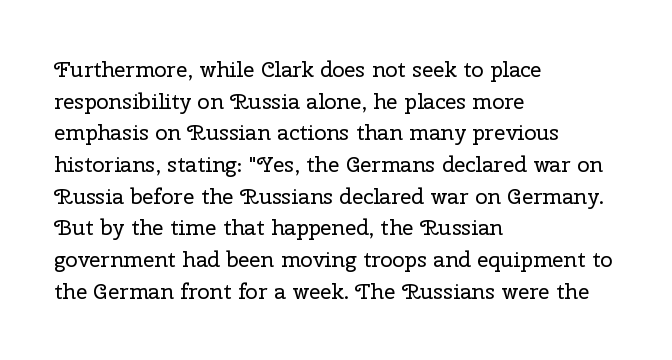
Q: Is the text bold? A: No.
Q: Is the text italic (slanted)? A: No, it is upright.
Q: Is the text underlined? A: No.
Q: How is the paragraph aligned? A: Left-aligned.
Q: Is the spacing between letters normal or unusually wide? A: Normal.
Q: Is the spacing between lines tight, normal or loose? A: Normal.
